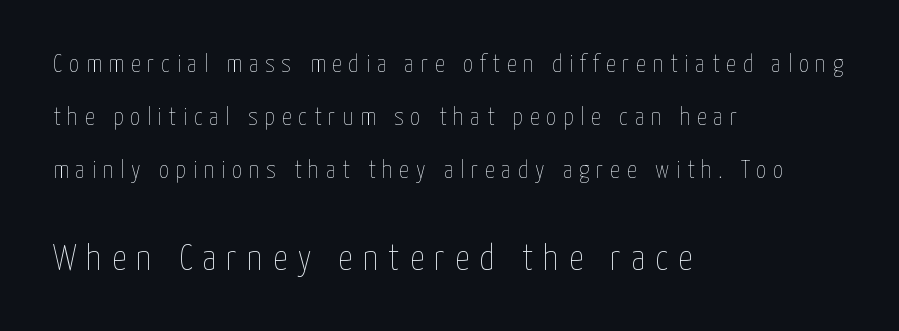
Q: Is the text bold? A: No.
Q: Is the text italic (slanted)? A: No, it is upright.
Q: Is the text underlined? A: No.
Q: How is the paragraph aligned? A: Left-aligned.
Q: Is the spacing between letters normal or unusually wide? A: Unusually wide.
Q: Is the spacing between lines tight, normal or loose? A: Loose.
Q: Which block of text is set in a larger size, the first (top) or the second (bottom)? A: The second (bottom) one.
Q: Width (condensed, normal, or wide)? A: Condensed.
Q: Stroke contrast? A: Low.
Q: x-height? A: Medium.
Q: Monospaced? A: No.
